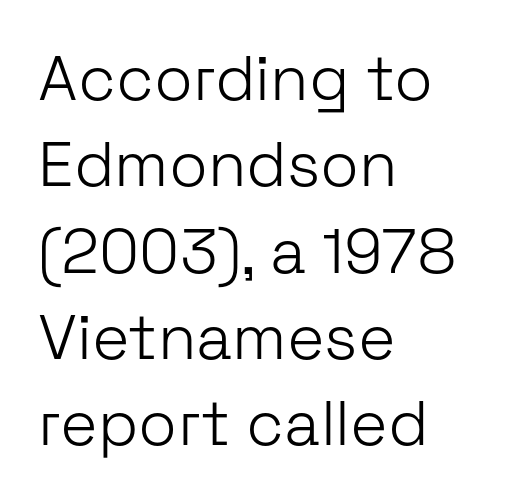
{"serif": "no", "italic": "no", "bold": "no", "weight": "light", "width": "normal", "stroke_contrast": "low", "x_height": "medium", "monospaced": "no", "underline": "no", "align": "left", "line_spacing": "normal", "line_spacing_ratio": 1.37, "letter_spacing": "normal", "letter_spacing_em": 0.0, "glyph_px": 63}
